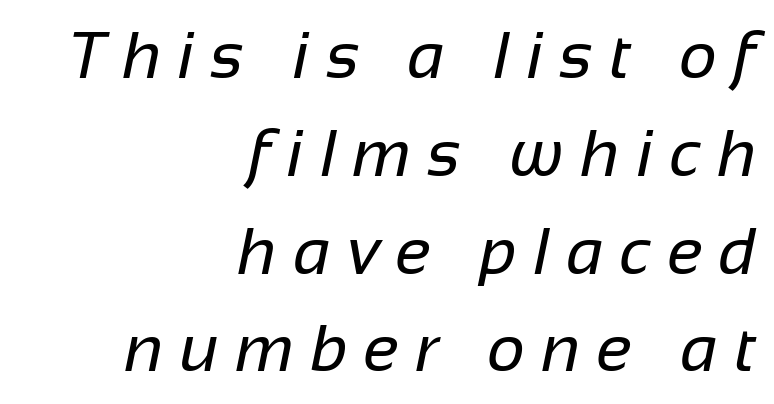
Q: Is the text bold? A: No.
Q: Is the typeface a serif or a sans-serif typeface? A: Sans-serif.
Q: Is the text underlined? A: No.
Q: How is the paragraph aligned? A: Right-aligned.
Q: Is the spacing between letters normal or unusually wide? A: Unusually wide.
Q: Is the spacing between lines tight, normal or loose? A: Normal.
Q: Width (condensed, normal, or wide)? A: Normal.
Q: Stroke contrast? A: Low.
Q: x-height? A: Medium.
Q: Monospaced? A: No.
